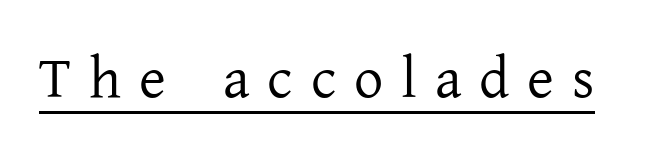
Q: Is the text bold? A: No.
Q: Is the text italic (slanted)? A: No, it is upright.
Q: Is the typeface a serif or a sans-serif typeface? A: Serif.
Q: Is the text underlined? A: Yes.
Q: Is the spacing between letters normal or unusually wide? A: Unusually wide.
Q: Width (condensed, normal, or wide)? A: Normal.
Q: Stroke contrast? A: Low.
Q: x-height? A: Medium.
Q: Monospaced? A: No.
